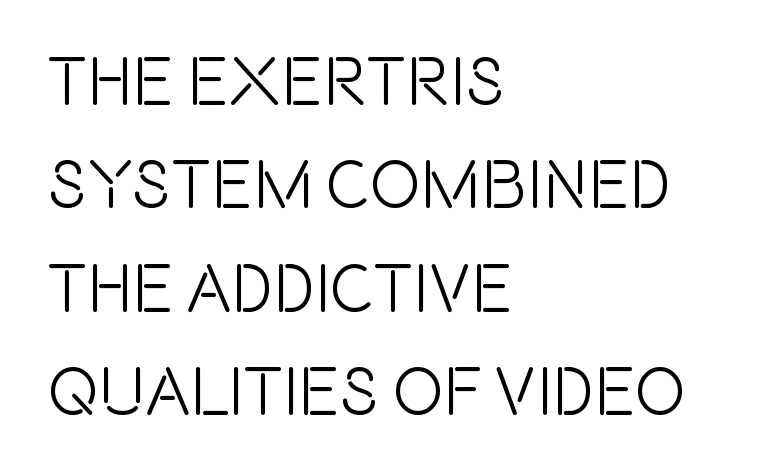
{"serif": "no", "italic": "no", "width": "condensed", "x_height": "large", "monospaced": "no", "underline": "no", "align": "left", "line_spacing": "normal", "line_spacing_ratio": 1.52, "letter_spacing": "normal", "letter_spacing_em": 0.0, "glyph_px": 68}
